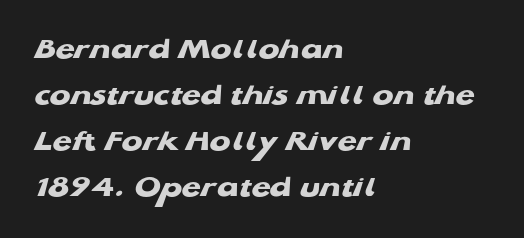
Q: Is the text bold? A: Yes.
Q: Is the typeface a serif or a sans-serif typeface? A: Sans-serif.
Q: Is the text underlined? A: No.
Q: How is the paragraph aligned? A: Left-aligned.
Q: Is the spacing between letters normal or unusually wide? A: Normal.
Q: Is the spacing between lines tight, normal or loose? A: Normal.
Q: Width (condensed, normal, or wide)? A: Wide.
Q: Stroke contrast? A: Low.
Q: x-height? A: Medium.
Q: Monospaced? A: No.
